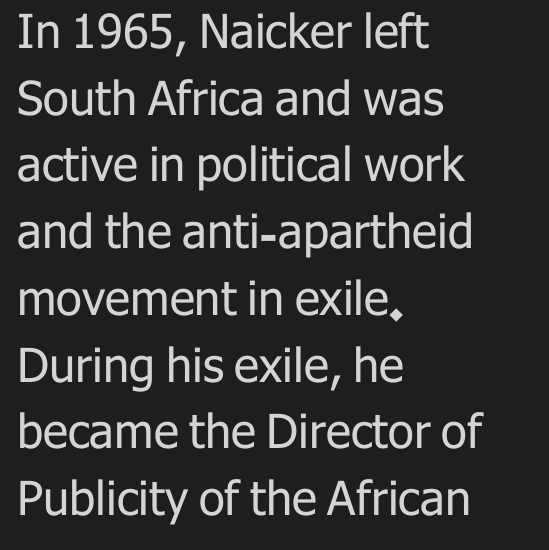
{"serif": "no", "italic": "no", "bold": "no", "weight": "regular", "width": "normal", "stroke_contrast": "low", "x_height": "medium", "monospaced": "no", "underline": "no", "align": "left", "line_spacing": "normal", "line_spacing_ratio": 1.42, "letter_spacing": "normal", "letter_spacing_em": 0.0, "glyph_px": 47}
